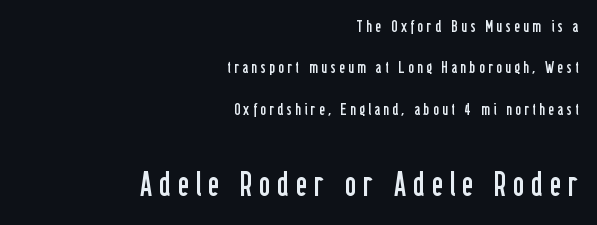
{"serif": "no", "italic": "no", "bold": "no", "weight": "regular", "width": "condensed", "stroke_contrast": "low", "x_height": "medium", "monospaced": "no", "underline": "no", "align": "right", "line_spacing": "loose", "line_spacing_ratio": 2.43, "letter_spacing": "wide", "letter_spacing_em": 0.2, "larger_block": "second", "size_ratio": 2.0, "glyph_px": 34}
